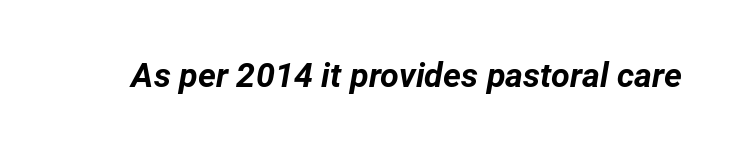
Thick stems and heavy bowls — unmistakably bold. These lines are rendered in a variable-pitch font. In terms of posture, this sample is oblique. How are the letters spaced? Ordinarily, with no added tracking. Nobody drew a line under any word here.
